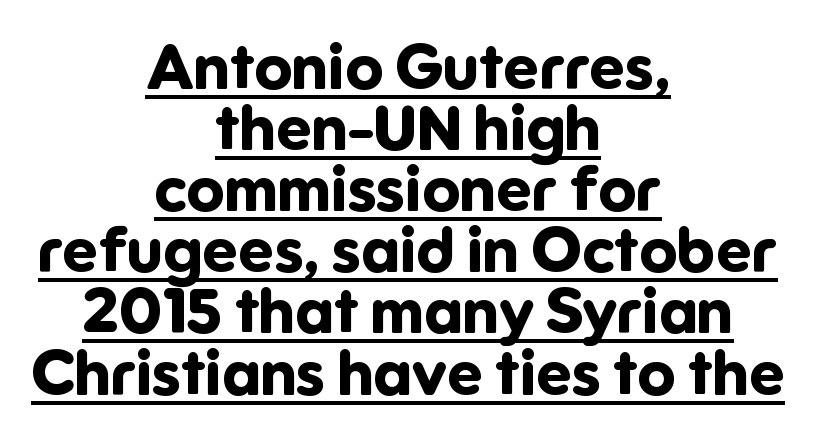
{"serif": "no", "italic": "no", "bold": "yes", "weight": "bold", "width": "normal", "stroke_contrast": "low", "x_height": "medium", "monospaced": "no", "underline": "yes", "align": "center", "line_spacing": "tight", "line_spacing_ratio": 0.97, "letter_spacing": "normal", "letter_spacing_em": 0.0, "glyph_px": 63}
